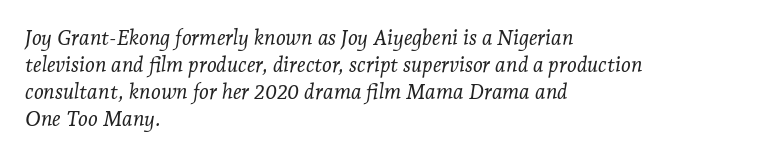
{"italic": "yes", "lean": "right", "slant_degrees": 7, "bold": "no", "underline": "no", "align": "left", "line_spacing": "normal", "line_spacing_ratio": 1.28, "letter_spacing": "normal", "letter_spacing_em": 0.0, "glyph_px": 21}
